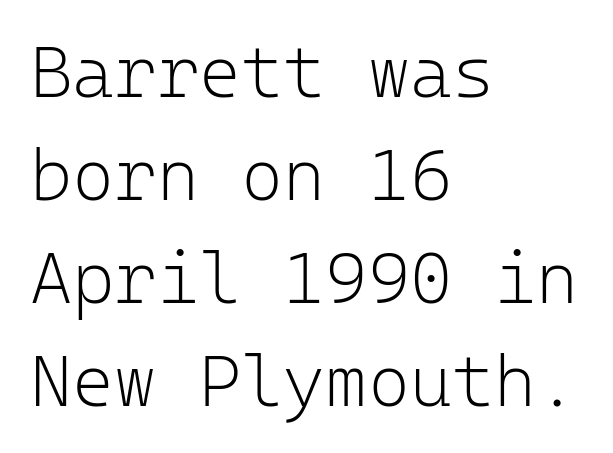
Q: Is the text bold? A: No.
Q: Is the text italic (slanted)? A: No, it is upright.
Q: Is the typeface a serif or a sans-serif typeface? A: Sans-serif.
Q: Is the text underlined? A: No.
Q: How is the paragraph aligned? A: Left-aligned.
Q: Is the spacing between letters normal or unusually wide? A: Normal.
Q: Is the spacing between lines tight, normal or loose? A: Normal.
Q: Width (condensed, normal, or wide)? A: Normal.
Q: Stroke contrast? A: Low.
Q: x-height? A: Medium.
Q: Monospaced? A: Yes.
